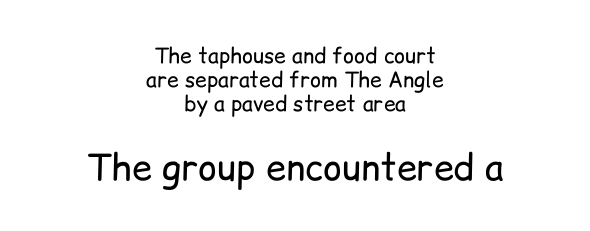
Q: Is the text bold? A: No.
Q: Is the text italic (slanted)? A: No, it is upright.
Q: Is the typeface a serif or a sans-serif typeface? A: Sans-serif.
Q: Is the text underlined? A: No.
Q: How is the paragraph aligned? A: Centered.
Q: Is the spacing between letters normal or unusually wide? A: Normal.
Q: Is the spacing between lines tight, normal or loose? A: Tight.
Q: Which block of text is set in a larger size, the first (top) or the second (bottom)? A: The second (bottom) one.
Q: Width (condensed, normal, or wide)? A: Normal.
Q: Stroke contrast? A: Low.
Q: x-height? A: Medium.
Q: Monospaced? A: No.
